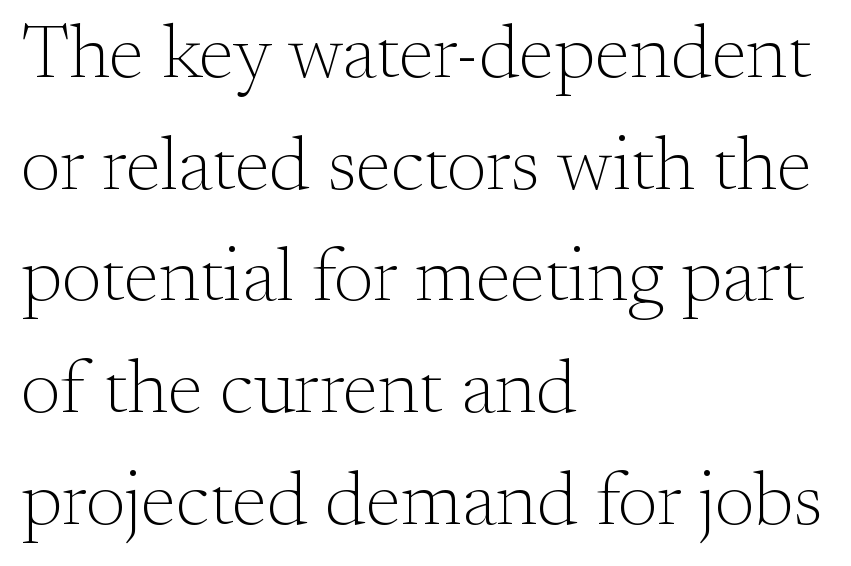
The image shows 76 px light serif type, upright; set left-aligned, normal line spacing (1.47x), normal letter spacing, not underlined; medium stroke contrast and a small x-height.
